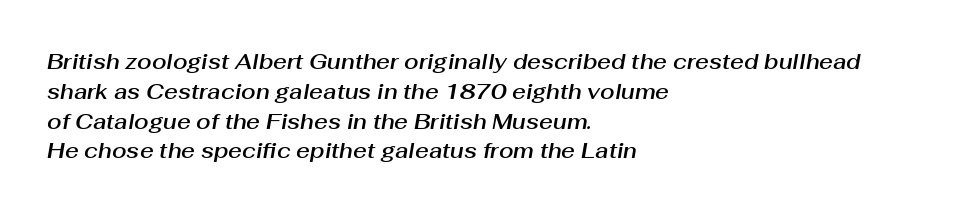
These lines keep a tight, regular rhythm from letter to letter. Short and long lines alike share a common starting point at left. Lines of text with bare space underneath. There's an unmistakable incline to the writing here.
